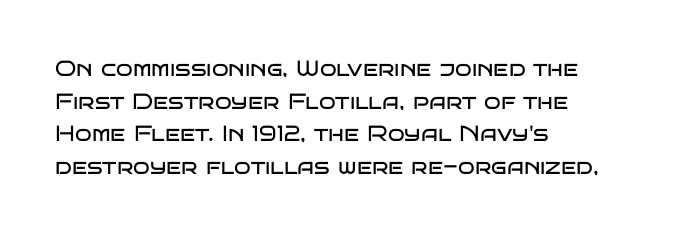
{"italic": "no", "bold": "no", "underline": "no", "align": "left", "line_spacing": "normal", "line_spacing_ratio": 1.48, "letter_spacing": "normal", "letter_spacing_em": 0.0, "glyph_px": 22}
